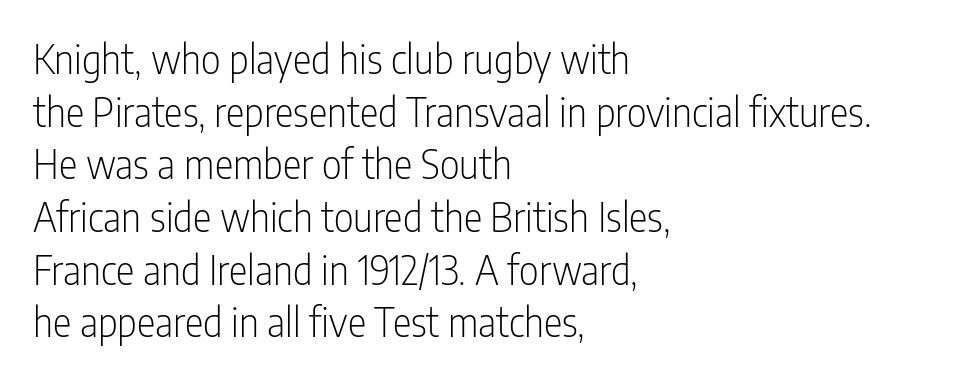
{"serif": "no", "italic": "no", "bold": "no", "weight": "light", "width": "condensed", "stroke_contrast": "low", "x_height": "medium", "monospaced": "no", "underline": "no", "align": "left", "line_spacing": "normal", "line_spacing_ratio": 1.35, "letter_spacing": "normal", "letter_spacing_em": 0.0, "glyph_px": 39}
